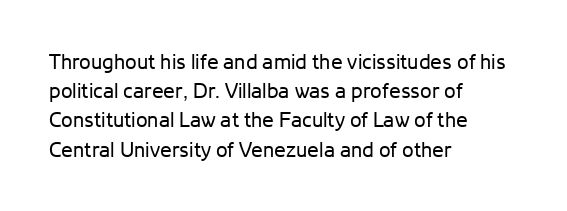
Q: Is the text bold? A: No.
Q: Is the text italic (slanted)? A: No, it is upright.
Q: Is the text underlined? A: No.
Q: How is the paragraph aligned? A: Left-aligned.
Q: Is the spacing between letters normal or unusually wide? A: Normal.
Q: Is the spacing between lines tight, normal or loose? A: Normal.
